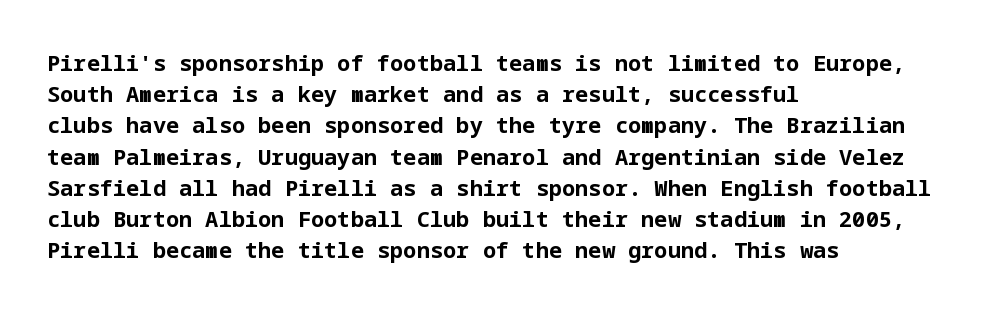
{"italic": "no", "bold": "yes", "underline": "no", "align": "left", "line_spacing": "normal", "line_spacing_ratio": 1.42, "letter_spacing": "normal", "letter_spacing_em": 0.0, "glyph_px": 22}
